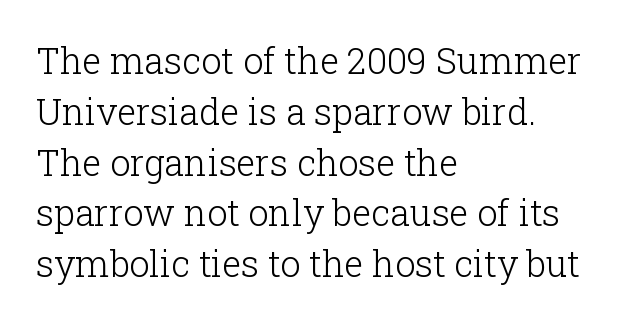
{"serif": "yes", "italic": "no", "bold": "no", "weight": "light", "width": "normal", "stroke_contrast": "low", "x_height": "medium", "monospaced": "no", "underline": "no", "align": "left", "line_spacing": "normal", "line_spacing_ratio": 1.41, "letter_spacing": "normal", "letter_spacing_em": 0.0, "glyph_px": 36}
